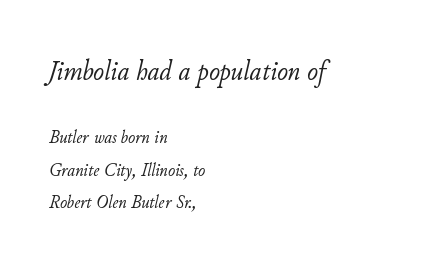
Q: Is the text bold? A: No.
Q: Is the text italic (slanted)? A: Yes, it leans right by about 11 degrees.
Q: Is the text underlined? A: No.
Q: How is the paragraph aligned? A: Left-aligned.
Q: Is the spacing between letters normal or unusually wide? A: Normal.
Q: Which block of text is set in a larger size, the first (top) or the second (bottom)? A: The first (top) one.
Q: Width (condensed, normal, or wide)? A: Normal.
Q: Stroke contrast? A: Low.
Q: x-height? A: Small.
Q: Monospaced? A: No.
